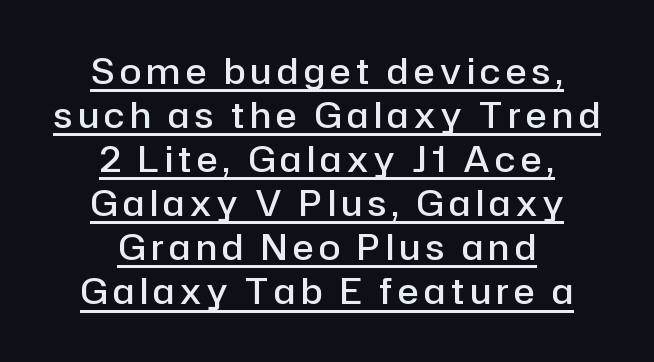
The image shows 35 px semibold sans-serif type, upright; set centered, normal line spacing (1.26x), underlined; low stroke contrast and a medium x-height.
